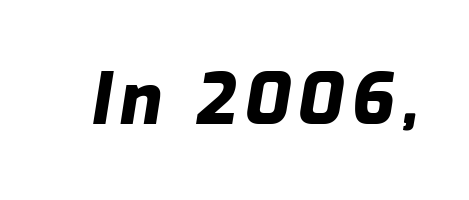
{"italic": "yes", "lean": "right", "slant_degrees": 9, "bold": "yes", "weight": "heavy", "width": "normal", "stroke_contrast": "low", "x_height": "medium", "monospaced": "no", "underline": "no", "glyph_px": 71}
